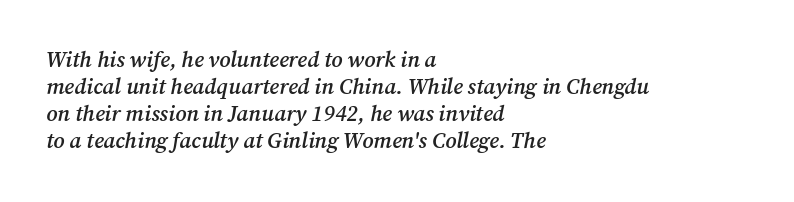
{"italic": "yes", "lean": "right", "slant_degrees": 12, "bold": "semi", "underline": "no", "align": "left", "line_spacing_ratio": 1.22, "letter_spacing": "normal", "letter_spacing_em": 0.0, "glyph_px": 22}
